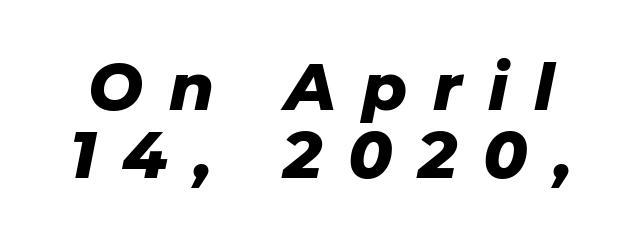
The image shows 65 px heavy type, italic (leaning right); set tight line spacing (1.05x), unusually wide letter spacing (+0.4 em), not underlined; low stroke contrast and a medium x-height.
